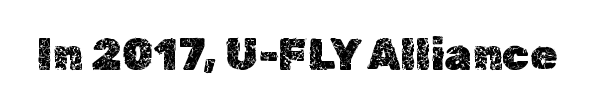
Do the characters align in a grid? No, the font is proportional. Decoration check: the copy has no underline. The letters sit at their default tracking, neither squeezed nor spread. This sample uses an upright cut, with every glyph sitting square on the baseline.
